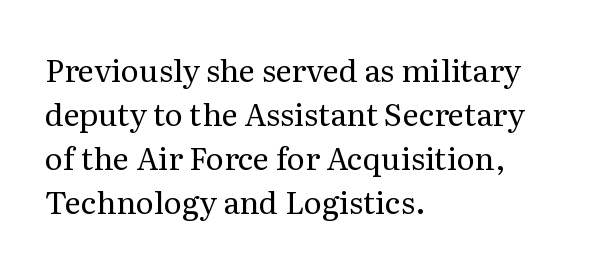
Q: Is the text bold? A: No.
Q: Is the text italic (slanted)? A: No, it is upright.
Q: Is the typeface a serif or a sans-serif typeface? A: Serif.
Q: Is the text underlined? A: No.
Q: How is the paragraph aligned? A: Left-aligned.
Q: Is the spacing between letters normal or unusually wide? A: Normal.
Q: Is the spacing between lines tight, normal or loose? A: Normal.
Q: Width (condensed, normal, or wide)? A: Normal.
Q: Stroke contrast? A: Medium.
Q: x-height? A: Medium.
Q: Monospaced? A: No.
